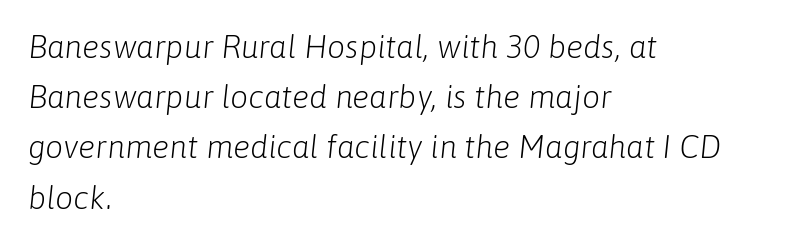
Q: Is the text bold? A: No.
Q: Is the text italic (slanted)? A: Yes, it leans right by about 6 degrees.
Q: Is the text underlined? A: No.
Q: How is the paragraph aligned? A: Left-aligned.
Q: Is the spacing between letters normal or unusually wide? A: Normal.
Q: Is the spacing between lines tight, normal or loose? A: Normal.
Q: Width (condensed, normal, or wide)? A: Normal.
Q: Stroke contrast? A: Low.
Q: x-height? A: Medium.
Q: Monospaced? A: No.
